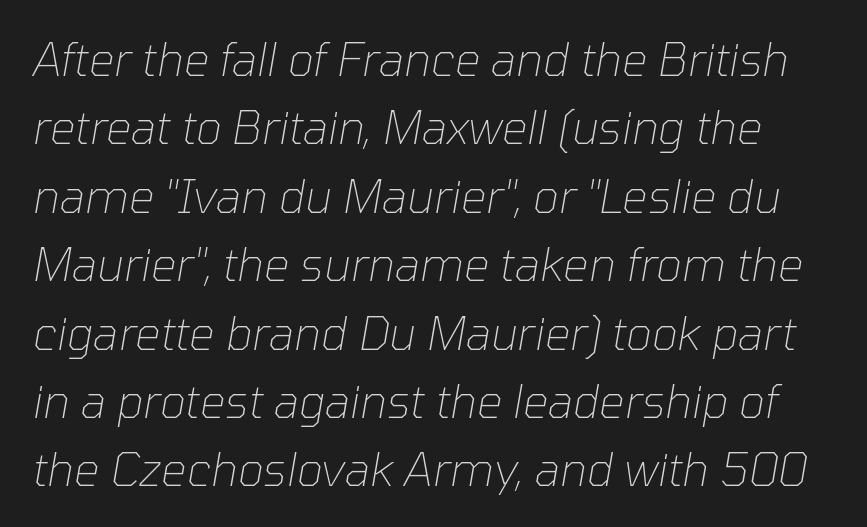
{"italic": "yes", "lean": "right", "slant_degrees": 10, "bold": "no", "weight": "thin", "width": "normal", "stroke_contrast": "low", "x_height": "medium", "monospaced": "no", "underline": "no", "line_spacing": "normal", "line_spacing_ratio": 1.52, "letter_spacing": "normal", "letter_spacing_em": 0.0, "glyph_px": 45}
